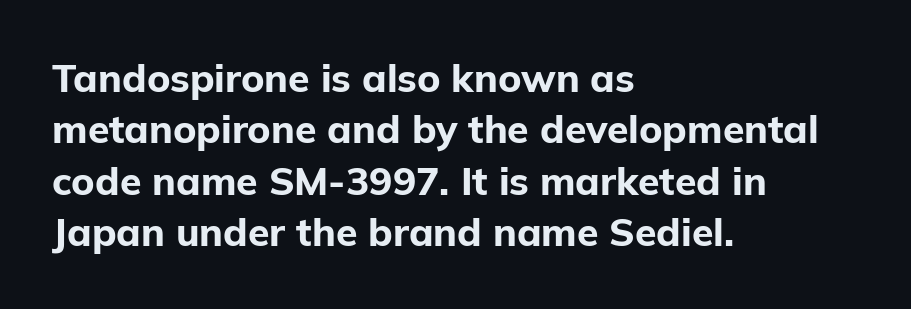
The image shows 39 px bold sans-serif type, upright; set left-aligned, normal line spacing (1.32x), normal letter spacing, not underlined; low stroke contrast and a medium x-height.
